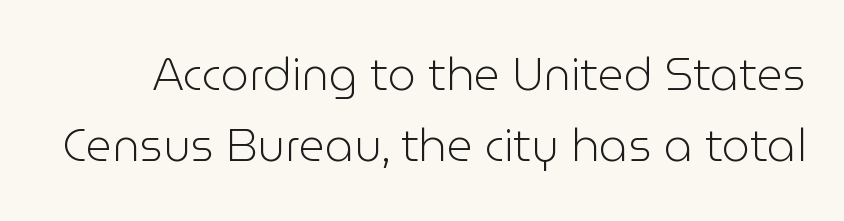
The passage shown stacks its lines at a standard gap. Descenders hang freely into open space. Looks like regular typesetting: each glyph gets only the width it needs. The letters stand straight up with perfectly vertical stems. Nothing heavy about these letters — not bold at all. The face used here is rendered with its standard letterfit.
